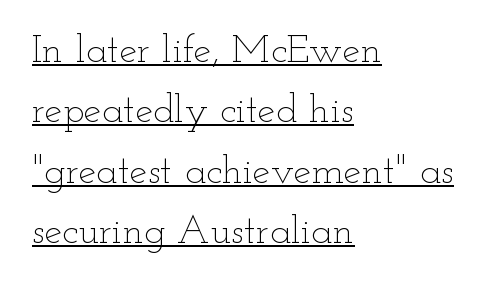
Do the characters align in a grid? No, the font is proportional. The cut favours lightness, reaching ordinary text weight at its darkest. The horizontal fit of the characters is conventional and even. The typography opts for an upright posture over an oblique one. This block has exactly the height ordinary leading produces.
